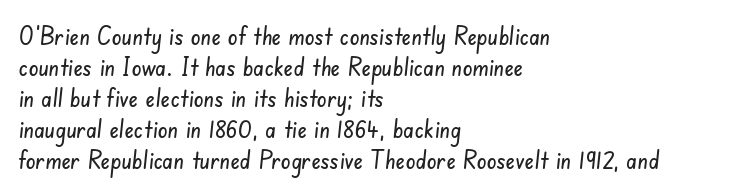
The space beneath each line is pristine and unruled. Compared with typical body copy, the letter spacing here is the same. One-word summary of the alignment: left.
